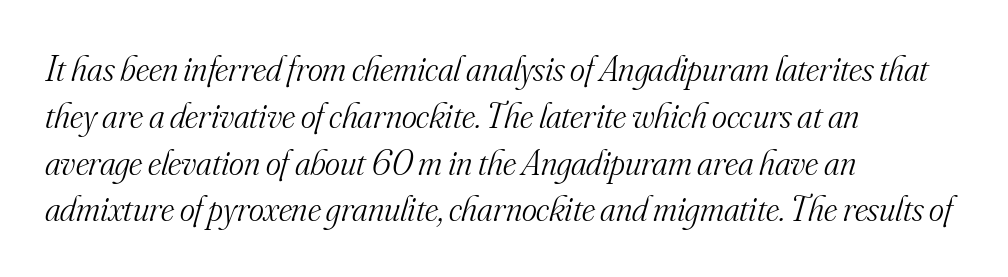
{"serif": "yes", "italic": "yes", "lean": "right", "slant_degrees": 16, "bold": "no", "weight": "light", "width": "normal", "stroke_contrast": "medium", "x_height": "small", "monospaced": "no", "underline": "no", "align": "left", "line_spacing": "normal", "line_spacing_ratio": 1.3, "letter_spacing": "normal", "letter_spacing_em": 0.0, "glyph_px": 36}
